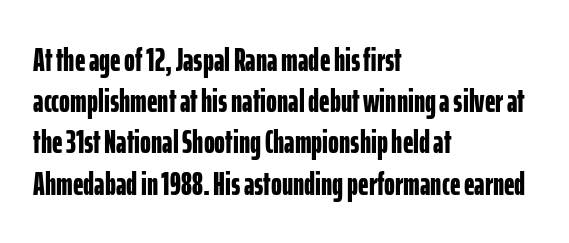
Q: Is the text bold? A: Yes.
Q: Is the text italic (slanted)? A: No, it is upright.
Q: Is the typeface a serif or a sans-serif typeface? A: Sans-serif.
Q: Is the text underlined? A: No.
Q: How is the paragraph aligned? A: Left-aligned.
Q: Is the spacing between letters normal or unusually wide? A: Normal.
Q: Is the spacing between lines tight, normal or loose? A: Normal.
Q: Width (condensed, normal, or wide)? A: Condensed.
Q: Stroke contrast? A: Low.
Q: x-height? A: Medium.
Q: Monospaced? A: No.
